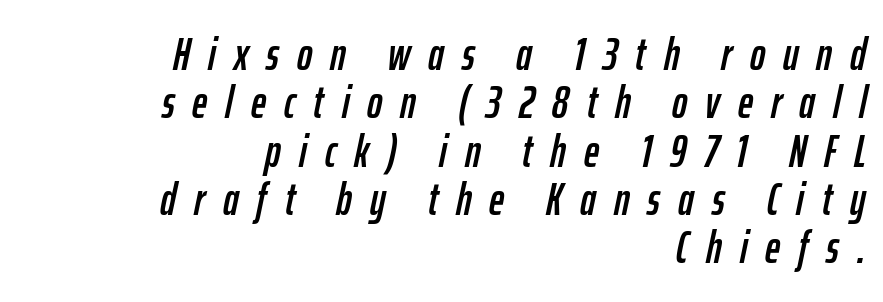
{"italic": "yes", "lean": "right", "slant_degrees": 12, "width": "condensed", "stroke_contrast": "low", "x_height": "medium", "monospaced": "no", "underline": "no", "align": "right", "line_spacing": "tight", "line_spacing_ratio": 1.05, "letter_spacing": "wide", "letter_spacing_em": 0.39, "glyph_px": 46}
